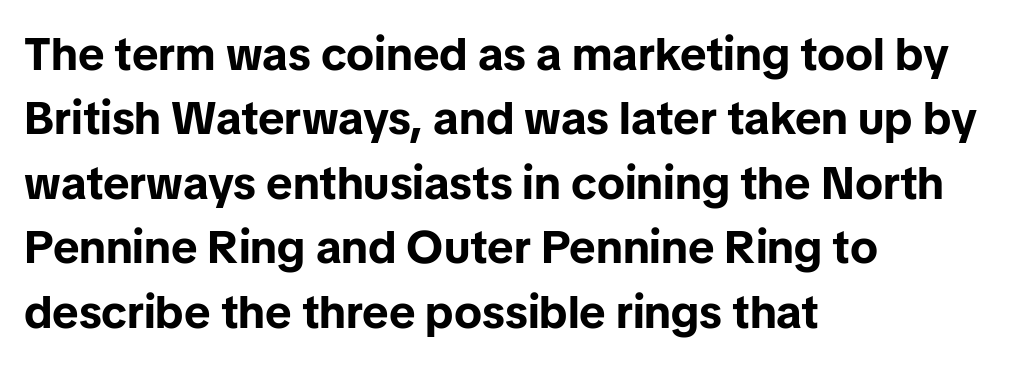
{"serif": "no", "italic": "no", "bold": "yes", "weight": "bold", "width": "normal", "stroke_contrast": "low", "x_height": "medium", "monospaced": "no", "underline": "no", "align": "left", "line_spacing": "normal", "line_spacing_ratio": 1.4, "letter_spacing": "normal", "letter_spacing_em": 0.0, "glyph_px": 46}
